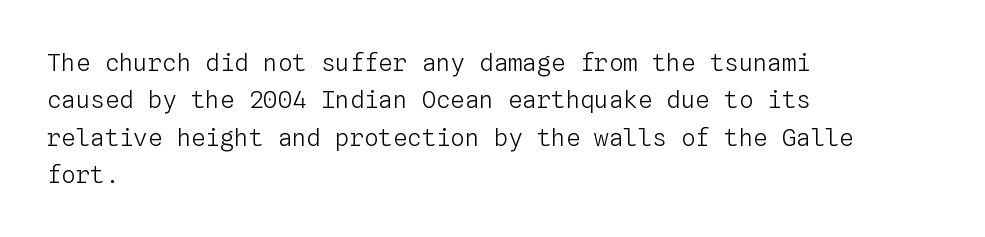
Evenly set lines give the paragraph a standard silhouette. Here the glyphs are tracked normally, forming tight word shapes. Rule under the text: the space is simply empty. Italic? Not at all — the glyphs are vertical. These glyphs show unthickened strokes, regular width or finer.
